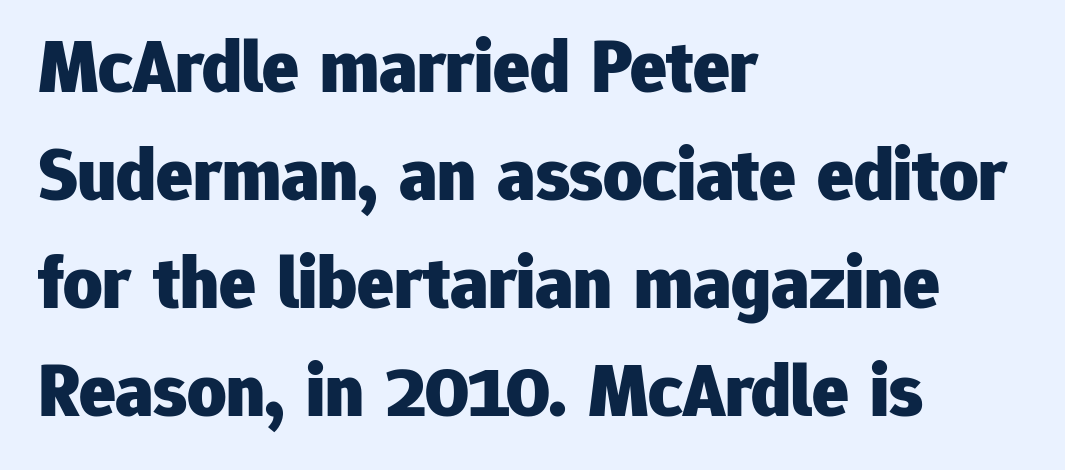
{"serif": "no", "italic": "no", "bold": "yes", "weight": "heavy", "width": "normal", "stroke_contrast": "low", "x_height": "medium", "monospaced": "no", "underline": "no", "align": "left", "line_spacing": "normal", "line_spacing_ratio": 1.42, "letter_spacing": "normal", "letter_spacing_em": 0.0, "glyph_px": 76}
